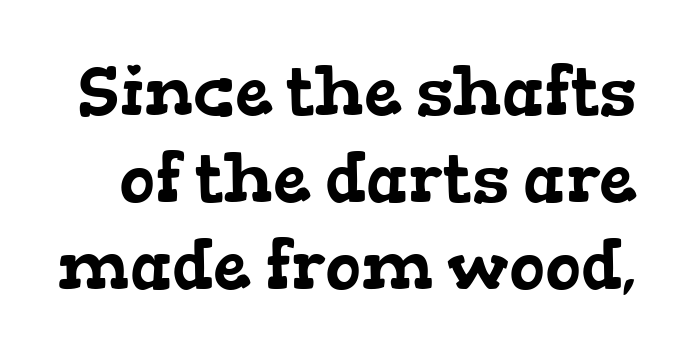
{"serif": "yes", "width": "wide", "stroke_contrast": "low", "x_height": "medium", "monospaced": "no", "underline": "no", "line_spacing": "normal", "line_spacing_ratio": 1.28, "letter_spacing": "normal", "letter_spacing_em": 0.0, "glyph_px": 68}
